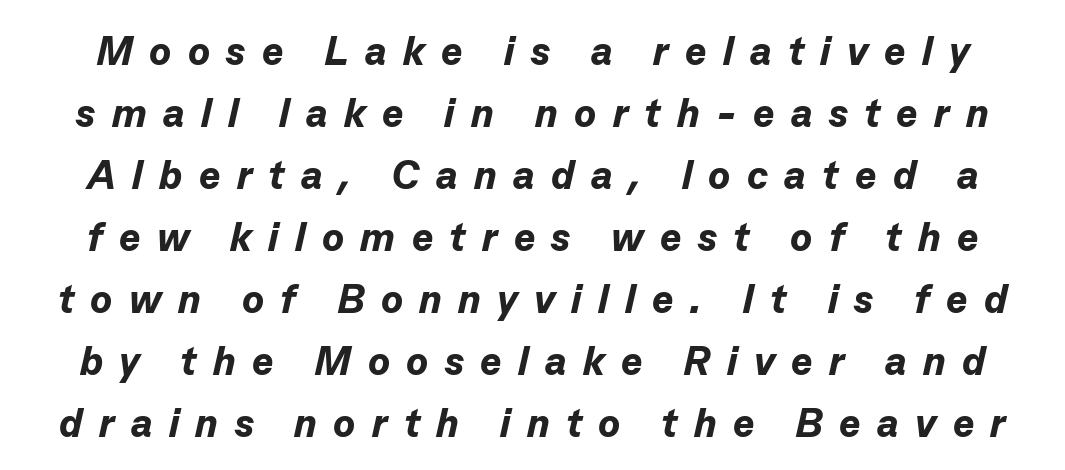
Q: Is the text bold? A: Yes.
Q: Is the text italic (slanted)? A: Yes, it leans right by about 13 degrees.
Q: Is the text underlined? A: No.
Q: Is the spacing between letters normal or unusually wide? A: Unusually wide.
Q: Is the spacing between lines tight, normal or loose? A: Normal.
Q: Width (condensed, normal, or wide)? A: Normal.
Q: Stroke contrast? A: Low.
Q: x-height? A: Medium.
Q: Monospaced? A: No.
